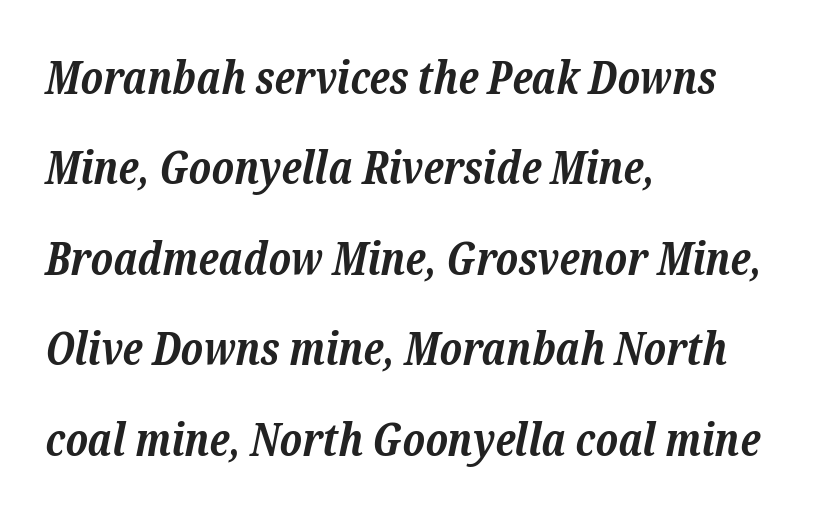
The image shows 45 px bold serif type, italic (leaning right); set left-aligned, loose line spacing (2.01x), normal letter spacing, not underlined; low stroke contrast and a medium x-height.
